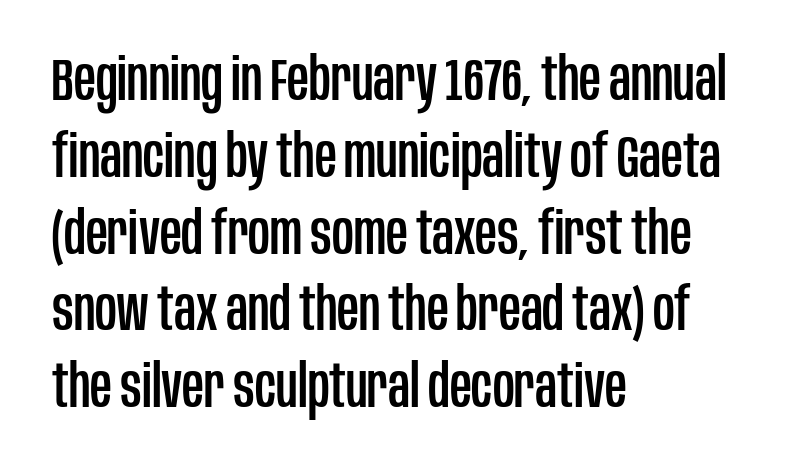
Q: Is the text italic (slanted)? A: No, it is upright.
Q: Is the typeface a serif or a sans-serif typeface? A: Sans-serif.
Q: Is the text underlined? A: No.
Q: How is the paragraph aligned? A: Left-aligned.
Q: Is the spacing between letters normal or unusually wide? A: Normal.
Q: Is the spacing between lines tight, normal or loose? A: Normal.
Q: Width (condensed, normal, or wide)? A: Condensed.
Q: Stroke contrast? A: Low.
Q: x-height? A: Large.
Q: Monospaced? A: No.
